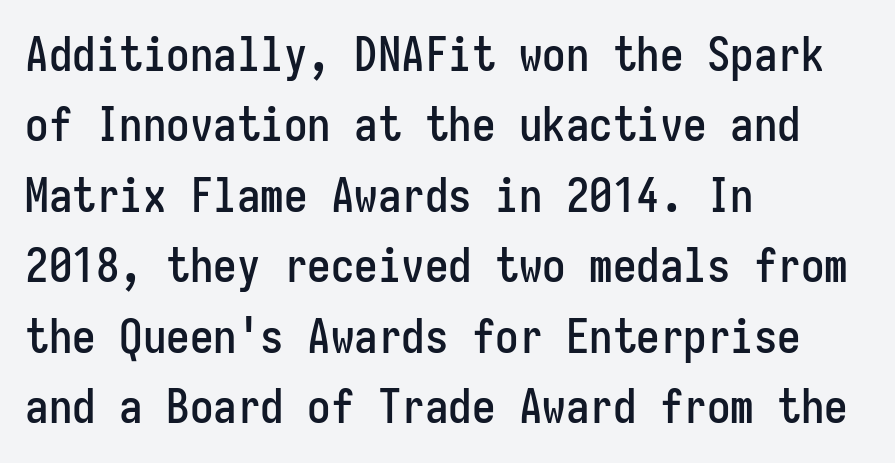
The image shows 47 px condensed sans-serif type, upright, monospaced; set left-aligned, normal line spacing (1.5x), normal letter spacing, not underlined; low stroke contrast and a medium x-height.
